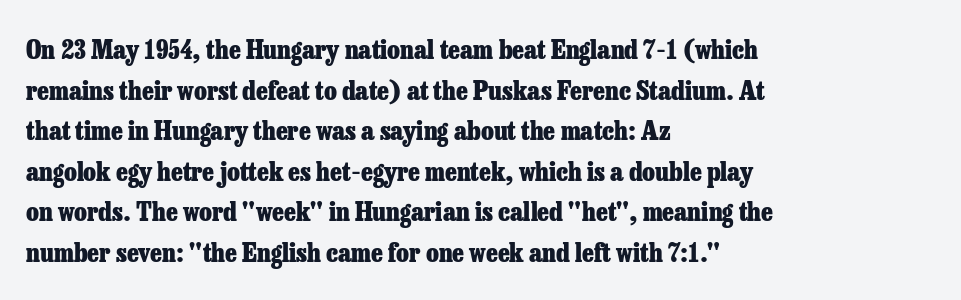
The image shows 26 px bold type, upright; set left-aligned, normal line spacing (1.56x), normal letter spacing, not underlined.
